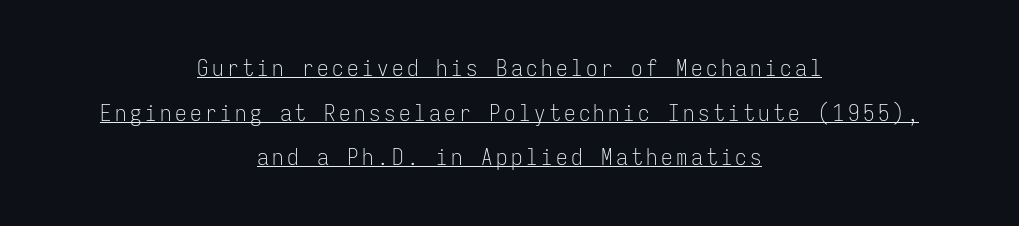
Q: Is the text bold? A: No.
Q: Is the text italic (slanted)? A: No, it is upright.
Q: Is the text underlined? A: Yes.
Q: How is the paragraph aligned? A: Centered.
Q: Is the spacing between lines tight, normal or loose? A: Loose.
